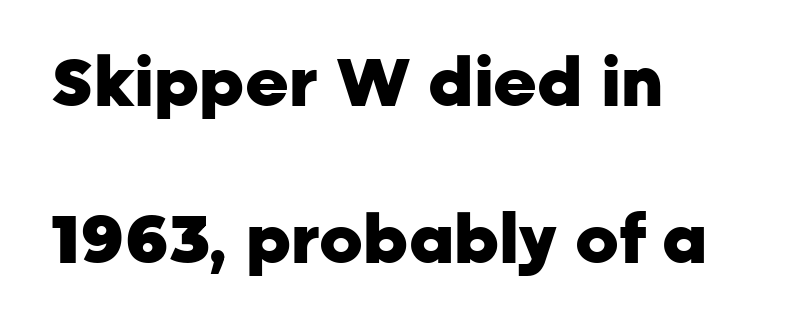
{"serif": "no", "italic": "no", "bold": "yes", "weight": "heavy", "width": "normal", "stroke_contrast": "low", "x_height": "medium", "monospaced": "no", "underline": "no", "align": "left", "line_spacing": "loose", "line_spacing_ratio": 2.34, "letter_spacing": "normal", "letter_spacing_em": 0.0, "glyph_px": 67}
